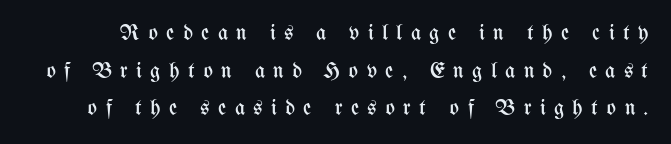
The image shows 22 px text type, upright; set line spacing 1.71x, unusually wide letter spacing (+0.38 em), not underlined.
